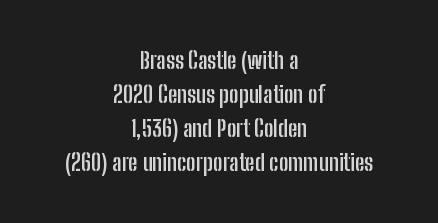
The image shows 23 px bold type, upright; set centered, normal line spacing (1.48x), normal letter spacing, not underlined.
